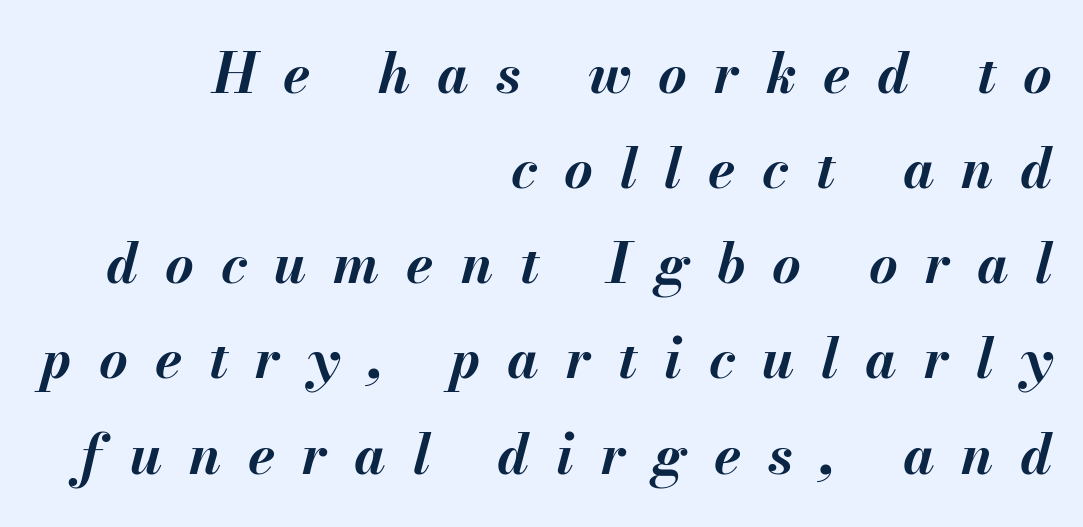
The image shows 55 px bold type, italic (leaning right); set right-aligned, line spacing 1.73x, unusually wide letter spacing (+0.49 em), not underlined; medium stroke contrast and a small x-height.
